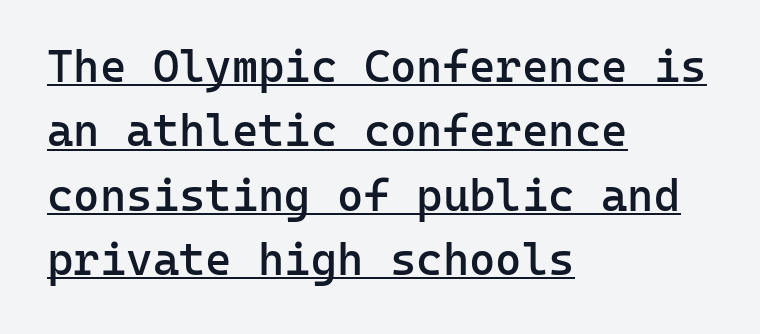
The image shows 45 px semibold sans-serif type, upright, monospaced; set left-aligned, normal line spacing (1.43x), normal letter spacing, underlined; low stroke contrast and a medium x-height.
